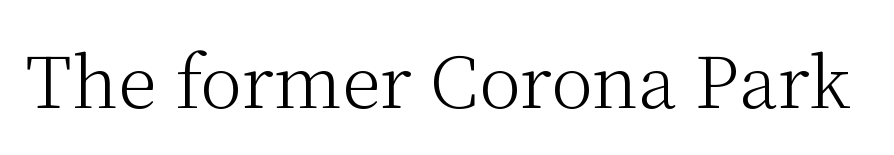
{"serif": "yes", "italic": "no", "bold": "no", "weight": "light", "width": "normal", "stroke_contrast": "medium", "x_height": "medium", "monospaced": "no", "underline": "no", "letter_spacing": "normal", "letter_spacing_em": 0.0, "glyph_px": 71}
